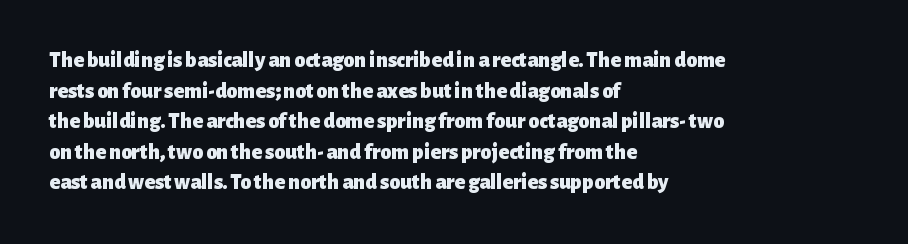
{"italic": "no", "bold": "yes", "underline": "no", "align": "left", "line_spacing": "normal", "line_spacing_ratio": 1.39, "letter_spacing": "normal", "letter_spacing_em": 0.0, "glyph_px": 22}
